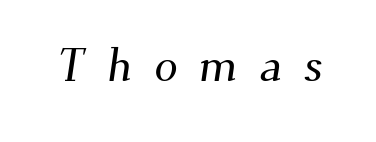
Q: Is the typeface a serif or a sans-serif typeface? A: Serif.
Q: Is the text underlined? A: No.
Q: Is the spacing between letters normal or unusually wide? A: Unusually wide.
Q: Width (condensed, normal, or wide)? A: Normal.
Q: Stroke contrast? A: Medium.
Q: x-height? A: Small.
Q: Monospaced? A: No.
